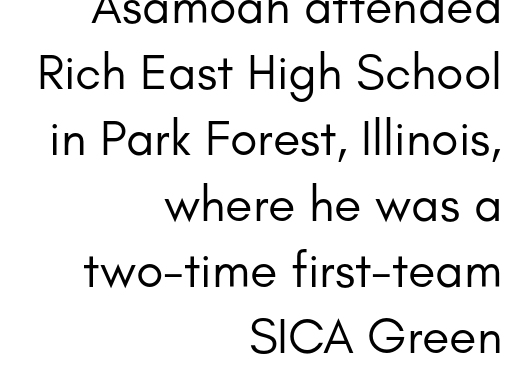
{"serif": "no", "italic": "no", "bold": "no", "weight": "regular", "width": "normal", "stroke_contrast": "low", "x_height": "small", "monospaced": "no", "underline": "no", "align": "right", "line_spacing": "normal", "line_spacing_ratio": 1.32, "letter_spacing": "normal", "letter_spacing_em": 0.0, "glyph_px": 50}
